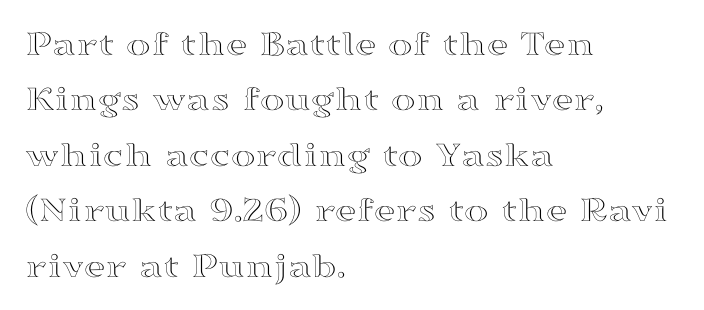
{"italic": "no", "width": "wide", "x_height": "medium", "monospaced": "no", "underline": "no", "align": "left", "line_spacing": "normal", "line_spacing_ratio": 1.5, "letter_spacing": "normal", "letter_spacing_em": 0.0, "glyph_px": 37}
